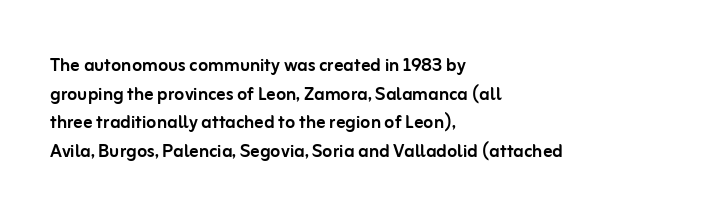
Q: Is the text italic (slanted)? A: No, it is upright.
Q: Is the text underlined? A: No.
Q: How is the paragraph aligned? A: Left-aligned.
Q: Is the spacing between letters normal or unusually wide? A: Normal.
